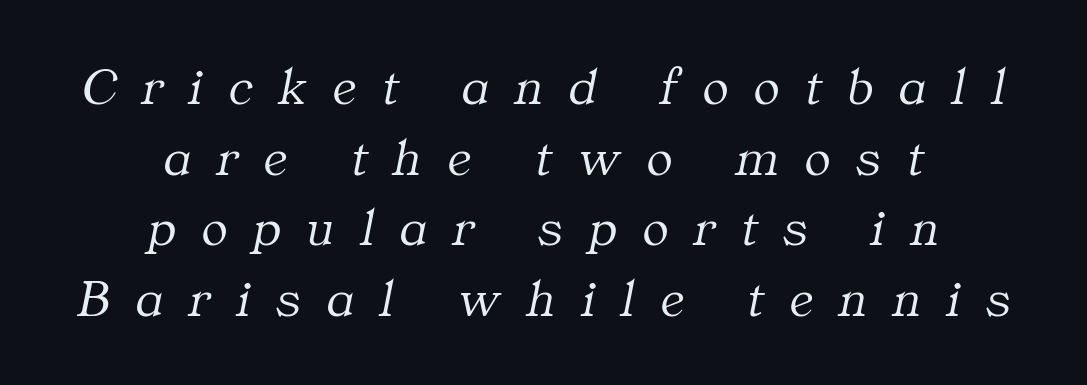
Horizontal bands of white between lines are of average thickness. The space directly below the letters is spotless. Note the varied advance widths — an 'i' is clearly narrower than an 'm'. This sample uses an oblique cut, with every glyph tilted off the vertical. These lines are centered, leaving both edges ragged. Each letter's strokes conclude with small projecting serifs.
